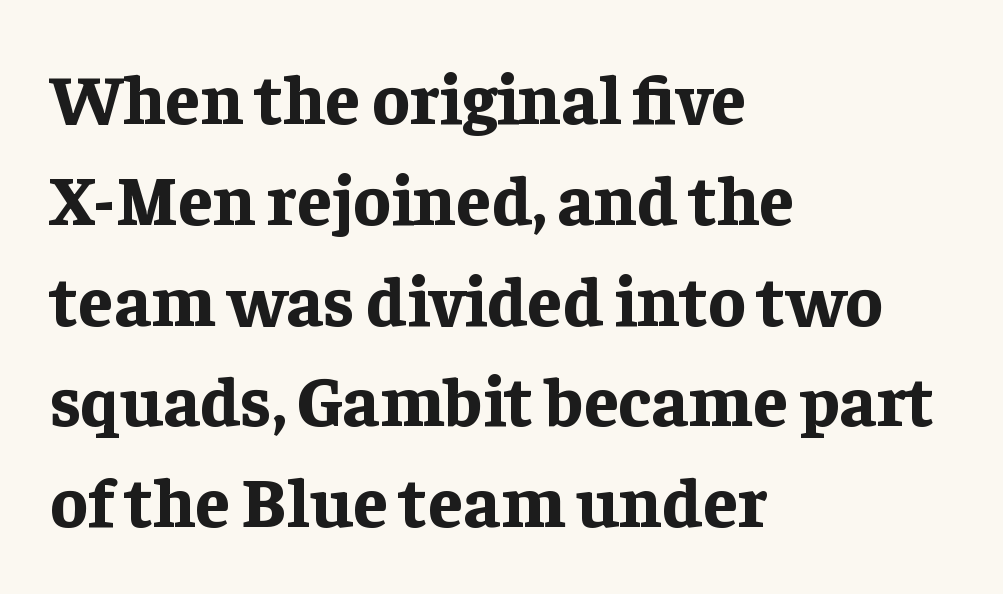
Q: Is the text bold? A: Yes.
Q: Is the text italic (slanted)? A: No, it is upright.
Q: Is the typeface a serif or a sans-serif typeface? A: Serif.
Q: Is the text underlined? A: No.
Q: How is the paragraph aligned? A: Left-aligned.
Q: Is the spacing between letters normal or unusually wide? A: Normal.
Q: Is the spacing between lines tight, normal or loose? A: Normal.
Q: Width (condensed, normal, or wide)? A: Normal.
Q: Stroke contrast? A: Low.
Q: x-height? A: Medium.
Q: Monospaced? A: No.
